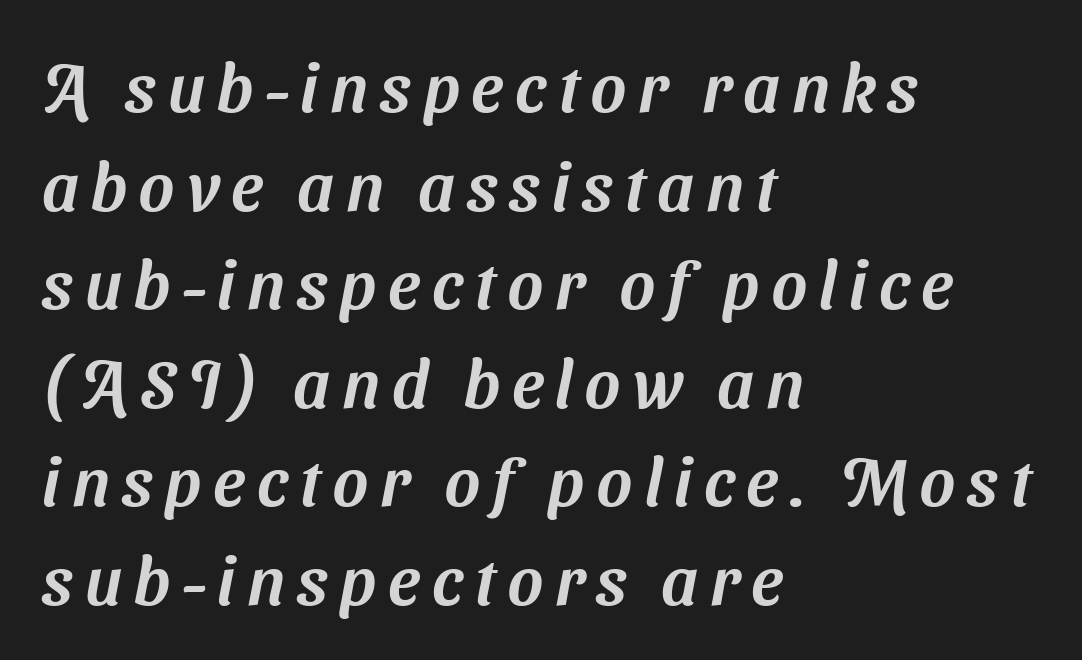
{"serif": "no", "width": "normal", "stroke_contrast": "medium", "x_height": "medium", "monospaced": "no", "underline": "no", "align": "left", "line_spacing": "normal", "line_spacing_ratio": 1.45, "glyph_px": 68}
